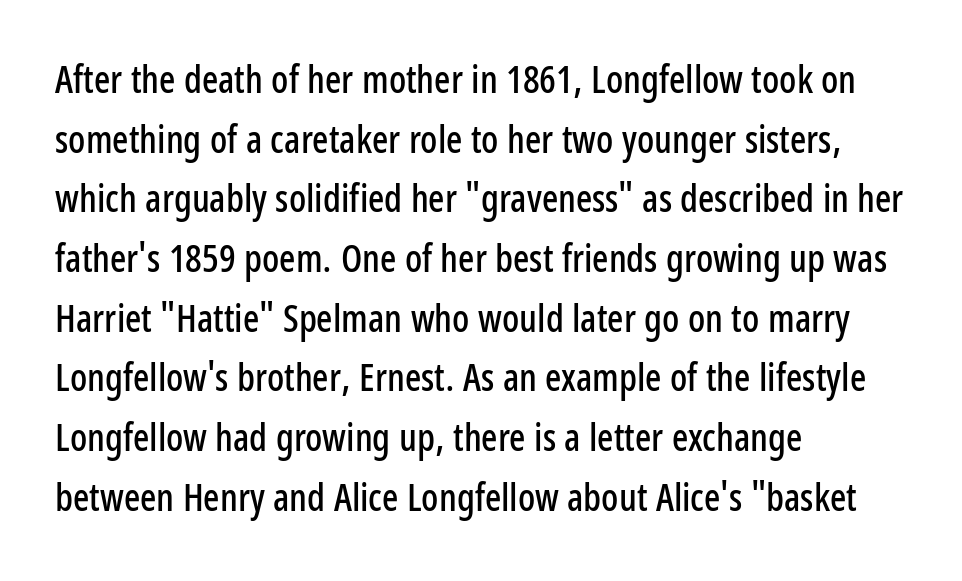
Q: Is the text italic (slanted)? A: No, it is upright.
Q: Is the typeface a serif or a sans-serif typeface? A: Sans-serif.
Q: Is the text underlined? A: No.
Q: How is the paragraph aligned? A: Left-aligned.
Q: Is the spacing between letters normal or unusually wide? A: Normal.
Q: Is the spacing between lines tight, normal or loose? A: Normal.
Q: Width (condensed, normal, or wide)? A: Condensed.
Q: Stroke contrast? A: Low.
Q: x-height? A: Medium.
Q: Monospaced? A: No.
